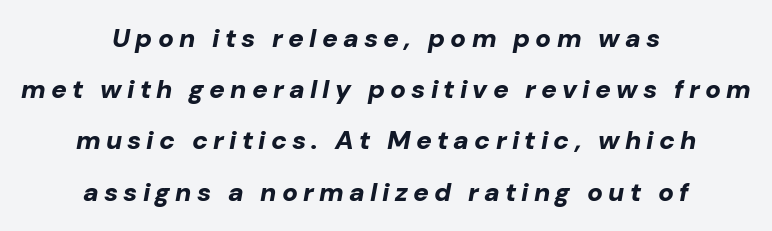
Q: Is the text bold? A: Yes.
Q: Is the text italic (slanted)? A: Yes, it leans right by about 10 degrees.
Q: Is the text underlined? A: No.
Q: How is the paragraph aligned? A: Centered.
Q: Is the spacing between letters normal or unusually wide? A: Unusually wide.
Q: Is the spacing between lines tight, normal or loose? A: Loose.
